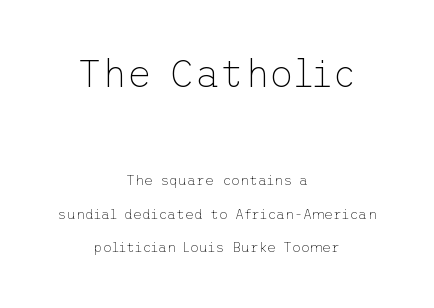
The image shows 38 px thin sans-serif type, upright; set centered, loose line spacing (2.37x), normal letter spacing, not underlined; the first (top) block is 2.71x larger; low stroke contrast and a medium x-height.
